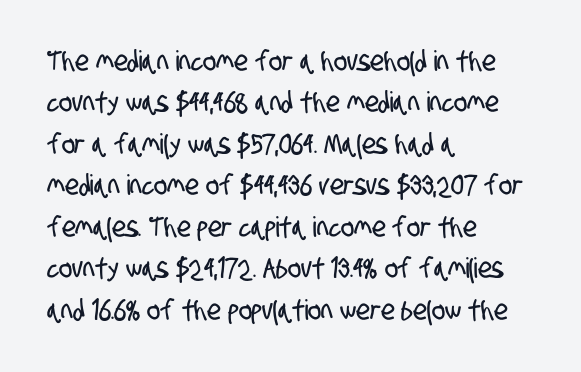
The image shows 28 px condensed sans-serif type; set left-aligned, normal line spacing (1.48x), normal letter spacing, not underlined; low stroke contrast and a large x-height.
